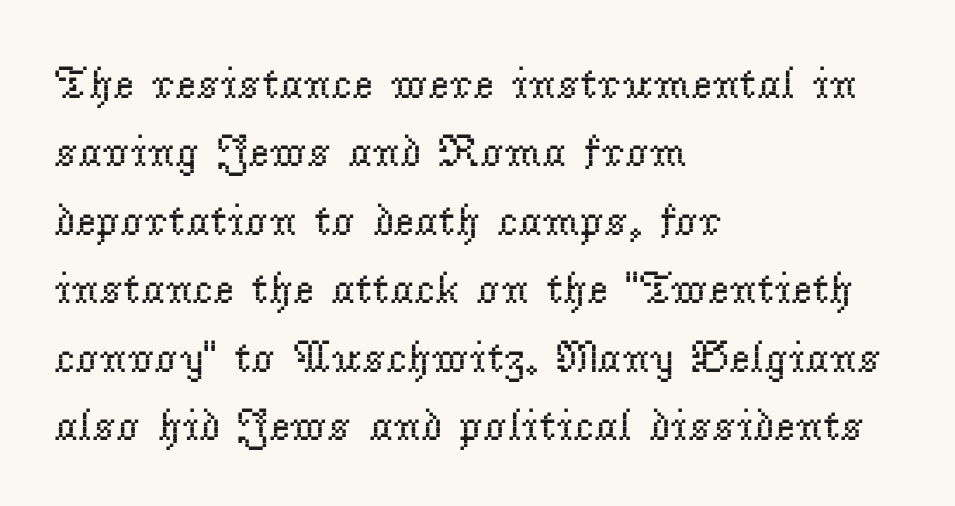
The image shows 45 px regular-weight serif type, upright; set left-aligned, normal line spacing (1.52x), normal letter spacing, not underlined; low stroke contrast and a small x-height.
